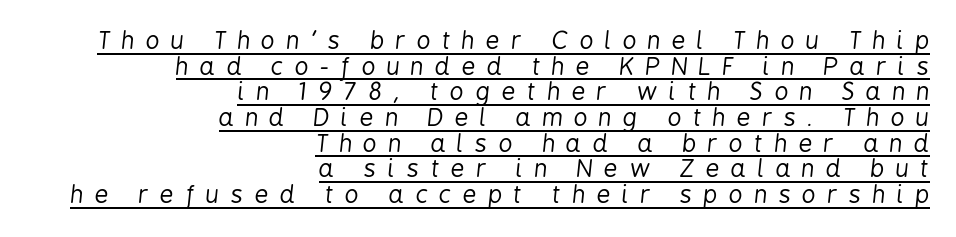
Stroke thickness stays within the range of a standard reading face or lighter. In CSS terms this would be text-align: right. The letterforms stand isolated, each surrounded by extra space. You could barely slide anything between these rows. Glance below the letters and you will spot a drawn line.
